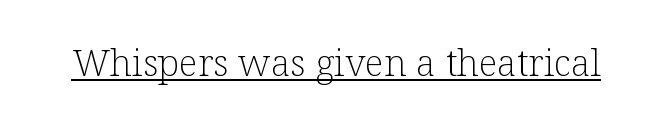
The image shows 37 px light serif type, upright; set normal letter spacing, underlined; low stroke contrast and a medium x-height.
